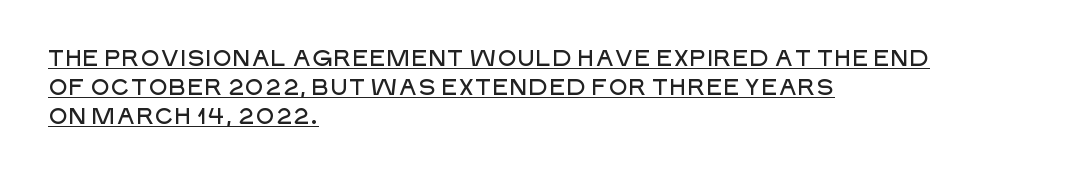
The image shows 22 px text type, upright; set left-aligned, normal line spacing (1.31x), normal letter spacing, underlined.
